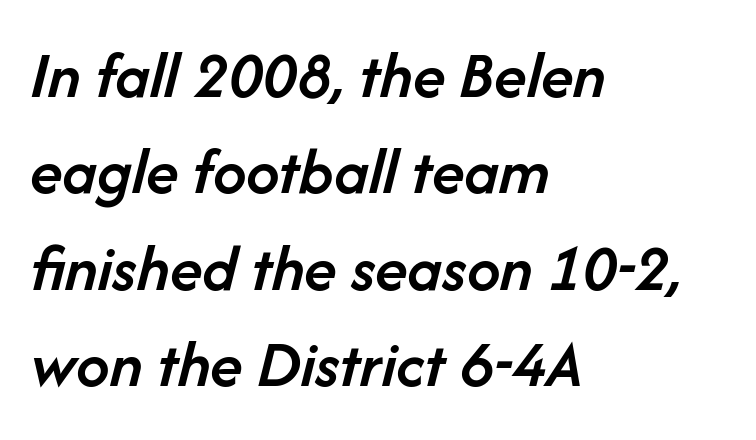
The image shows 67 px semibold type, italic (leaning right); set left-aligned, normal line spacing (1.44x), normal letter spacing, not underlined; low stroke contrast and a medium x-height.
